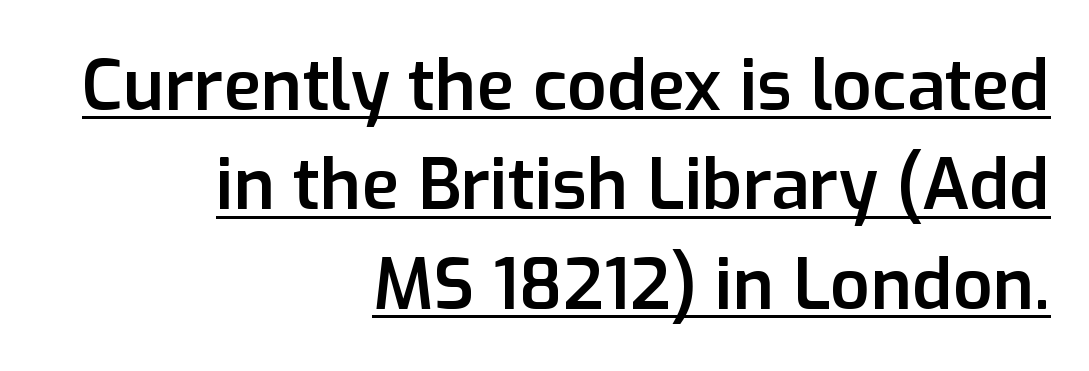
Q: Is the text bold? A: Semi-bold.
Q: Is the text italic (slanted)? A: No, it is upright.
Q: Is the typeface a serif or a sans-serif typeface? A: Sans-serif.
Q: Is the text underlined? A: Yes.
Q: How is the paragraph aligned? A: Right-aligned.
Q: Is the spacing between letters normal or unusually wide? A: Normal.
Q: Is the spacing between lines tight, normal or loose? A: Normal.
Q: Width (condensed, normal, or wide)? A: Normal.
Q: Stroke contrast? A: Low.
Q: x-height? A: Medium.
Q: Monospaced? A: No.
